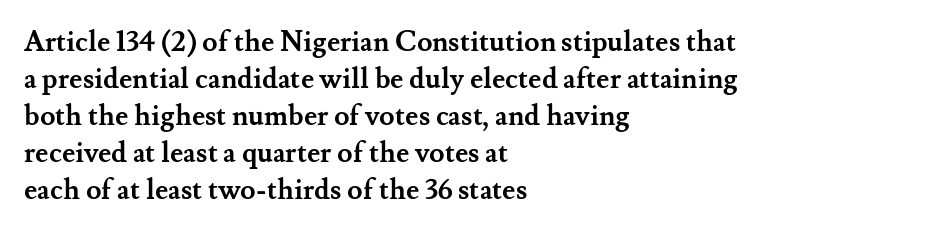
The image shows 28 px semibold serif type, upright; set left-aligned, normal line spacing (1.32x), normal letter spacing, not underlined; medium stroke contrast and a small x-height.
